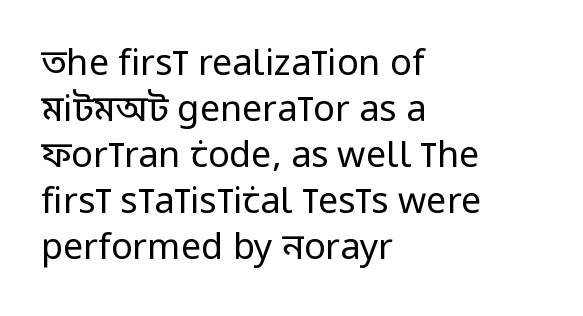
This is roman type, the default non-slanted kind. Which margin do the lines hug? The left one — the right edge is uneven. Rule under the text: the space is simply empty. The rows are spaced the way most documents space them. The font is comparable to plain body text, perhaps lighter. Character widths vary here, with narrow letters taking less room than wide ones.
